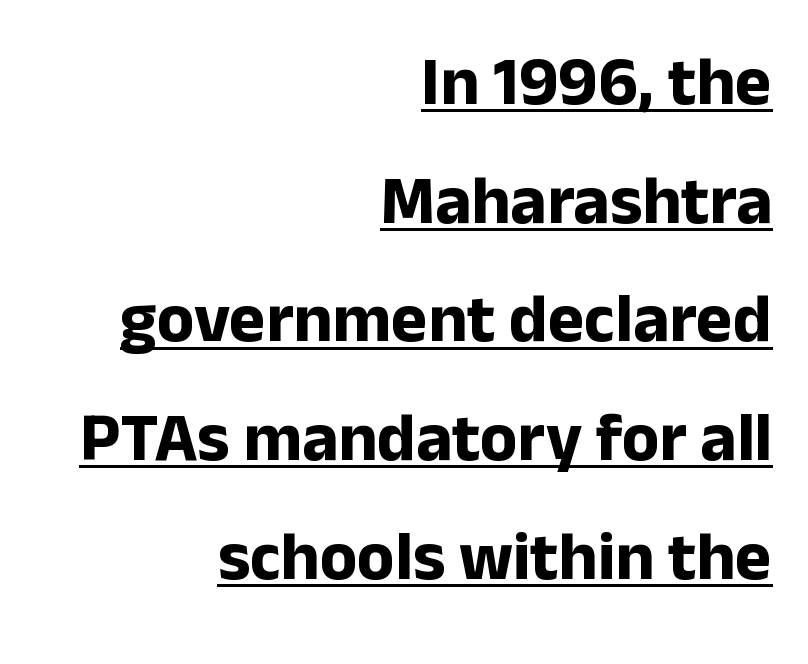
Q: Is the text bold? A: Yes.
Q: Is the text italic (slanted)? A: No, it is upright.
Q: Is the typeface a serif or a sans-serif typeface? A: Sans-serif.
Q: Is the text underlined? A: Yes.
Q: How is the paragraph aligned? A: Right-aligned.
Q: Is the spacing between letters normal or unusually wide? A: Normal.
Q: Width (condensed, normal, or wide)? A: Normal.
Q: Stroke contrast? A: Low.
Q: x-height? A: Medium.
Q: Monospaced? A: No.
